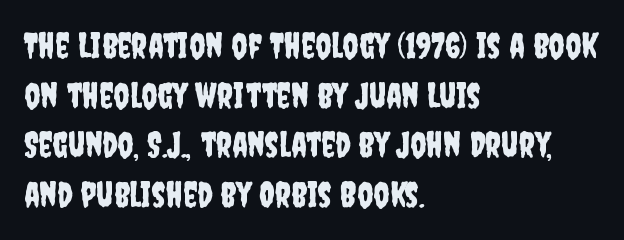
The image shows 35 px condensed sans-serif type, upright; set left-aligned, normal line spacing (1.42x), normal letter spacing, not underlined; low stroke contrast and a large x-height.
